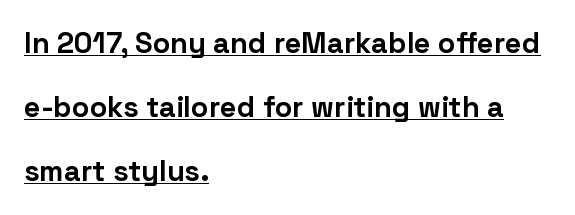
The image shows 29 px bold sans-serif type, upright; set left-aligned, loose line spacing (2.21x), normal letter spacing, underlined; low stroke contrast and a medium x-height.
